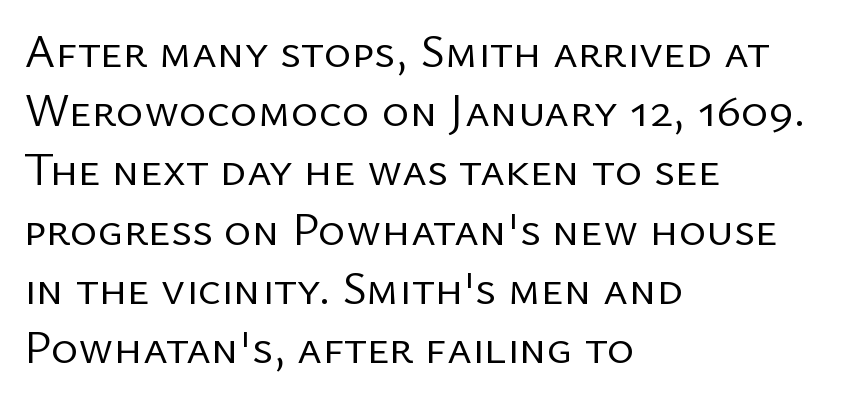
Standard letterfit; no display-style spreading of the glyphs. Type style note: lacks serifs. A quiet, ordinary-to-light weight characterises the typeface. The letters advance in unequal steps, a hallmark of proportional type. Beneath every word, the page is bare.
